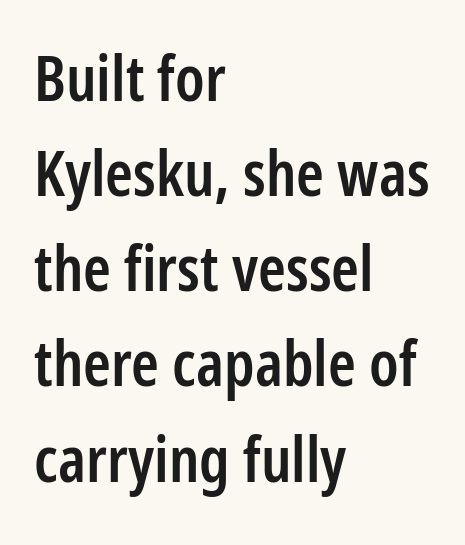
The image shows 63 px semibold, condensed sans-serif type, upright; set left-aligned, normal line spacing (1.51x), normal letter spacing, not underlined; low stroke contrast and a medium x-height.
